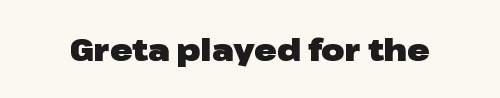
{"serif": "no", "italic": "no", "bold": "yes", "weight": "heavy", "width": "wide", "stroke_contrast": "low", "x_height": "medium", "monospaced": "no", "underline": "no", "letter_spacing": "normal", "letter_spacing_em": 0.0, "glyph_px": 30}
